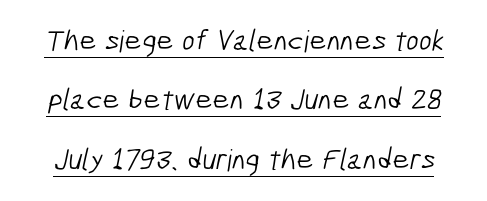
The image shows 30 px light, condensed sans-serif type; set loose line spacing (1.98x), normal letter spacing, underlined; low stroke contrast and a medium x-height.
